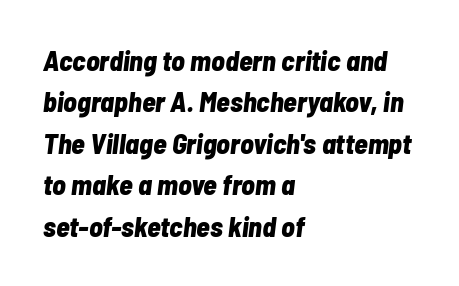
The image shows 28 px bold, condensed type, italic (leaning right); set left-aligned, normal line spacing (1.48x), normal letter spacing, not underlined; low stroke contrast and a medium x-height.
